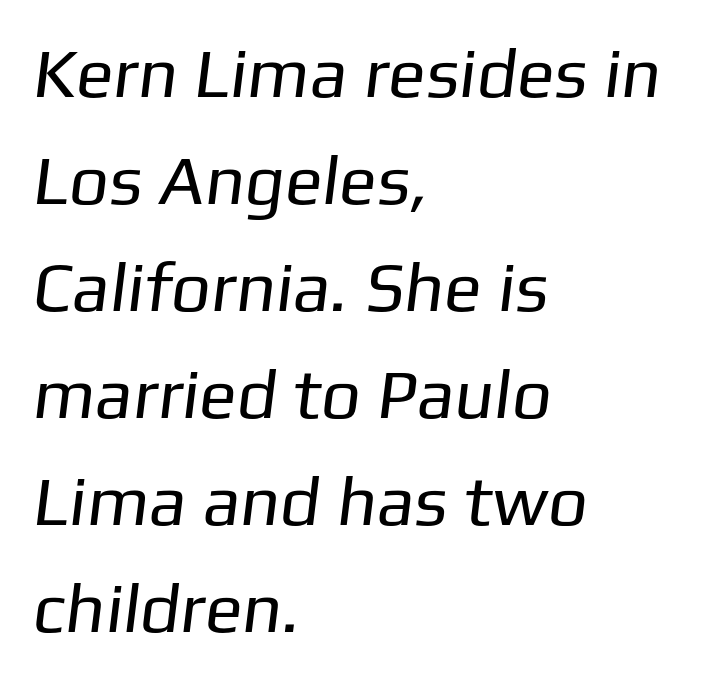
{"serif": "no", "bold": "no", "weight": "regular", "width": "normal", "stroke_contrast": "low", "x_height": "medium", "monospaced": "no", "underline": "no", "align": "left", "line_spacing": "normal", "line_spacing_ratio": 1.53, "letter_spacing": "normal", "letter_spacing_em": 0.0, "glyph_px": 70}
